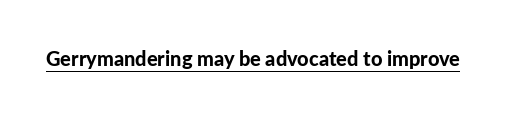
{"italic": "no", "bold": "yes", "underline": "yes", "letter_spacing": "normal", "letter_spacing_em": 0.0, "glyph_px": 20}
